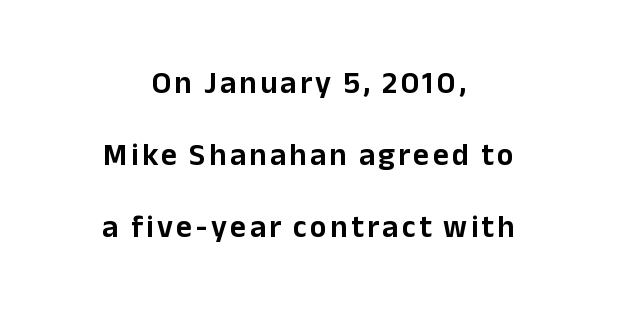
Q: Is the text italic (slanted)? A: No, it is upright.
Q: Is the typeface a serif or a sans-serif typeface? A: Sans-serif.
Q: Is the text underlined? A: No.
Q: How is the paragraph aligned? A: Centered.
Q: Is the spacing between lines tight, normal or loose? A: Loose.
Q: Width (condensed, normal, or wide)? A: Normal.
Q: Stroke contrast? A: Low.
Q: x-height? A: Medium.
Q: Monospaced? A: No.
